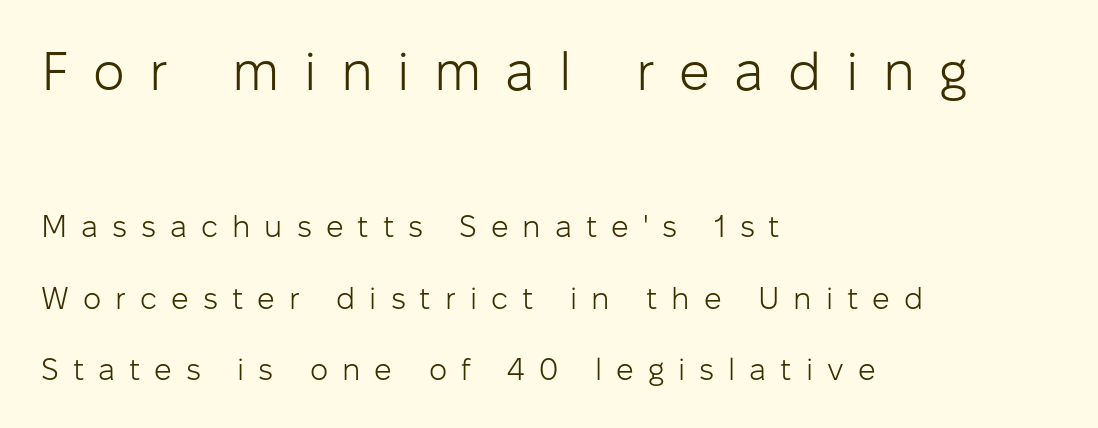
{"serif": "no", "italic": "no", "bold": "no", "weight": "light", "width": "normal", "stroke_contrast": "low", "x_height": "medium", "monospaced": "no", "underline": "no", "align": "left", "line_spacing": "loose", "line_spacing_ratio": 2.31, "letter_spacing": "wide", "letter_spacing_em": 0.45, "larger_block": "first", "size_ratio": 1.74, "glyph_px": 54}
